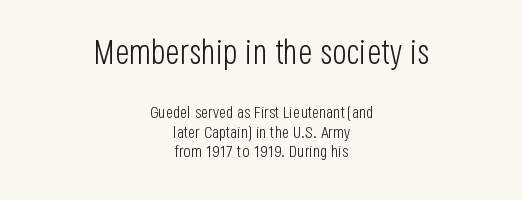
Q: Is the text bold? A: No.
Q: Is the text italic (slanted)? A: No, it is upright.
Q: Is the typeface a serif or a sans-serif typeface? A: Sans-serif.
Q: Is the text underlined? A: No.
Q: How is the paragraph aligned? A: Centered.
Q: Is the spacing between letters normal or unusually wide? A: Normal.
Q: Is the spacing between lines tight, normal or loose? A: Tight.
Q: Which block of text is set in a larger size, the first (top) or the second (bottom)? A: The first (top) one.
Q: Width (condensed, normal, or wide)? A: Condensed.
Q: Stroke contrast? A: Low.
Q: x-height? A: Large.
Q: Monospaced? A: No.
